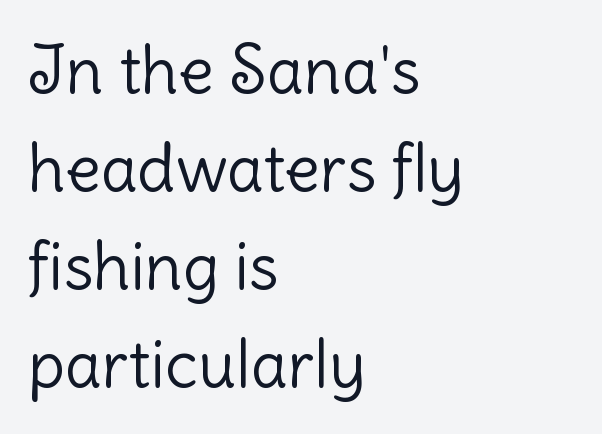
I'd call this a sans setting — the letters go barefoot. In CSS terms this would be text-align: left. Does the leading feel generous? No, just average. The letters stand straight up with perfectly vertical stems.
